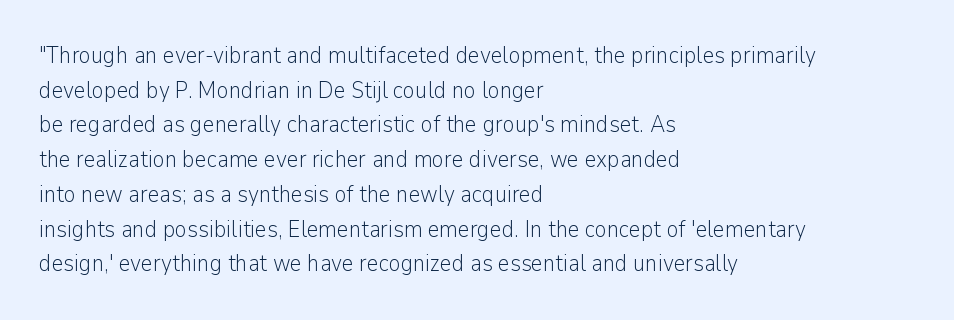
{"italic": "no", "bold": "no", "underline": "no", "align": "left", "line_spacing": "normal", "line_spacing_ratio": 1.51, "letter_spacing": "normal", "letter_spacing_em": 0.0, "glyph_px": 23}
